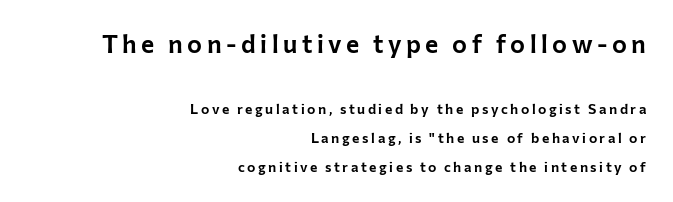
Q: Is the text italic (slanted)? A: No, it is upright.
Q: Is the text underlined? A: No.
Q: How is the paragraph aligned? A: Right-aligned.
Q: Is the spacing between lines tight, normal or loose? A: Loose.
Q: Which block of text is set in a larger size, the first (top) or the second (bottom)? A: The first (top) one.
